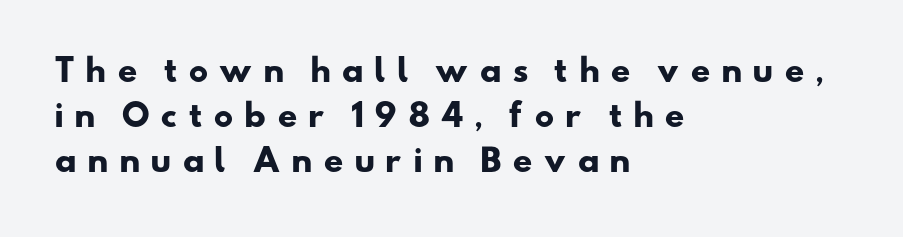
The glyphs are unaccompanied by any horizontal stroke below them. The face used here is proportionally spaced, like ordinary book or web type. Evenly set lines give the paragraph a standard silhouette. The line texture is sparse and dotted thanks to wide tracking. Typeset ragged right — the left edge is the straight one. Summary of weight: heavy, a full bold.
